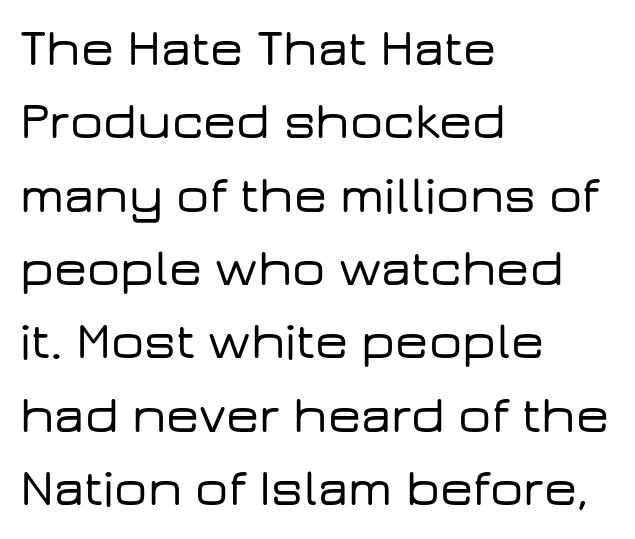
The image shows 52 px wide sans-serif type, upright; set left-aligned, normal line spacing (1.41x), normal letter spacing, not underlined; low stroke contrast and a medium x-height.
